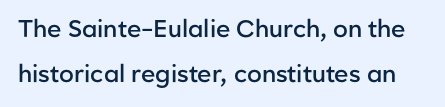
Semibold letterforms, between regular and bold. The type sits square on the baseline with zero lean. Characters follow at the spacing the type designer built in. The area under the type is left untouched.
